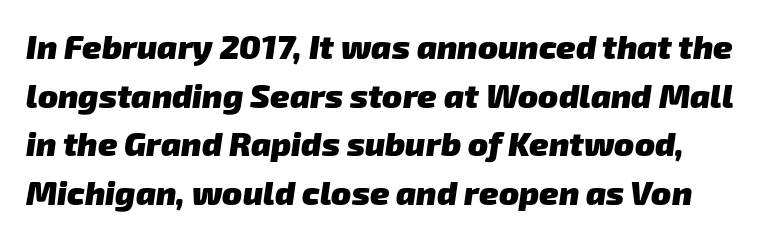
Q: Is the text bold? A: Yes.
Q: Is the typeface a serif or a sans-serif typeface? A: Sans-serif.
Q: Is the text underlined? A: No.
Q: Is the spacing between letters normal or unusually wide? A: Normal.
Q: Is the spacing between lines tight, normal or loose? A: Normal.
Q: Width (condensed, normal, or wide)? A: Normal.
Q: Stroke contrast? A: Low.
Q: x-height? A: Medium.
Q: Monospaced? A: No.
